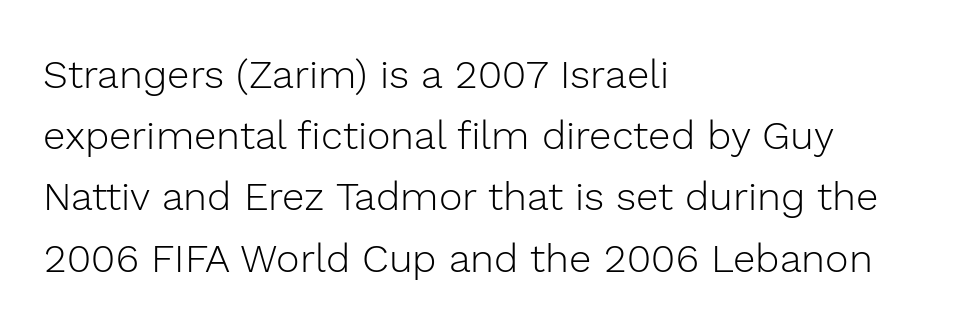
{"serif": "no", "italic": "no", "bold": "no", "weight": "light", "width": "normal", "x_height": "medium", "monospaced": "no", "underline": "no", "align": "left", "line_spacing": "normal", "line_spacing_ratio": 1.53, "letter_spacing": "normal", "letter_spacing_em": 0.0, "glyph_px": 40}
